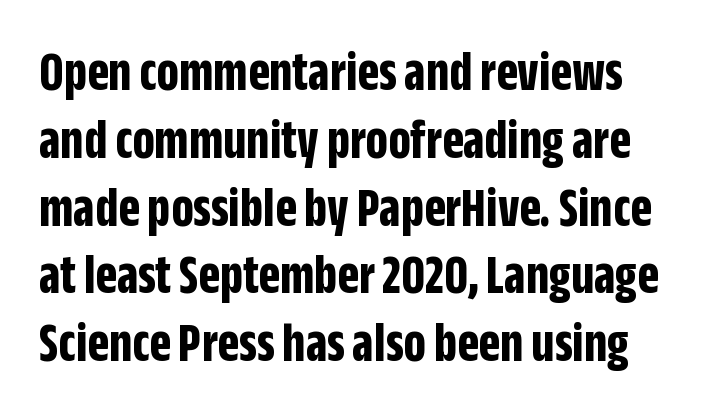
{"serif": "no", "italic": "no", "bold": "yes", "weight": "bold", "width": "condensed", "stroke_contrast": "low", "x_height": "large", "monospaced": "no", "underline": "no", "line_spacing_ratio": 1.21, "letter_spacing": "normal", "letter_spacing_em": 0.0, "glyph_px": 56}
